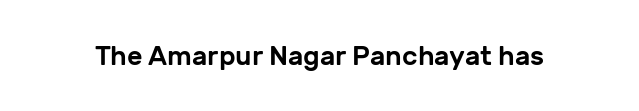
The image shows 27 px text type, upright; set normal letter spacing, not underlined.
